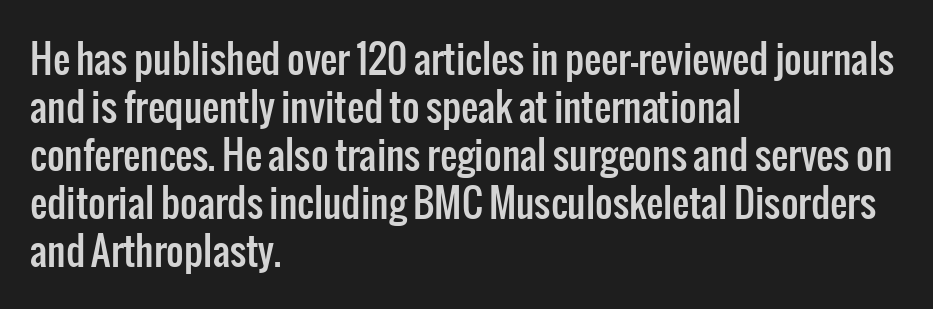
Q: Is the text italic (slanted)? A: No, it is upright.
Q: Is the typeface a serif or a sans-serif typeface? A: Sans-serif.
Q: Is the text underlined? A: No.
Q: How is the paragraph aligned? A: Left-aligned.
Q: Is the spacing between letters normal or unusually wide? A: Normal.
Q: Is the spacing between lines tight, normal or loose? A: Normal.
Q: Width (condensed, normal, or wide)? A: Condensed.
Q: Stroke contrast? A: Low.
Q: x-height? A: Medium.
Q: Monospaced? A: No.
